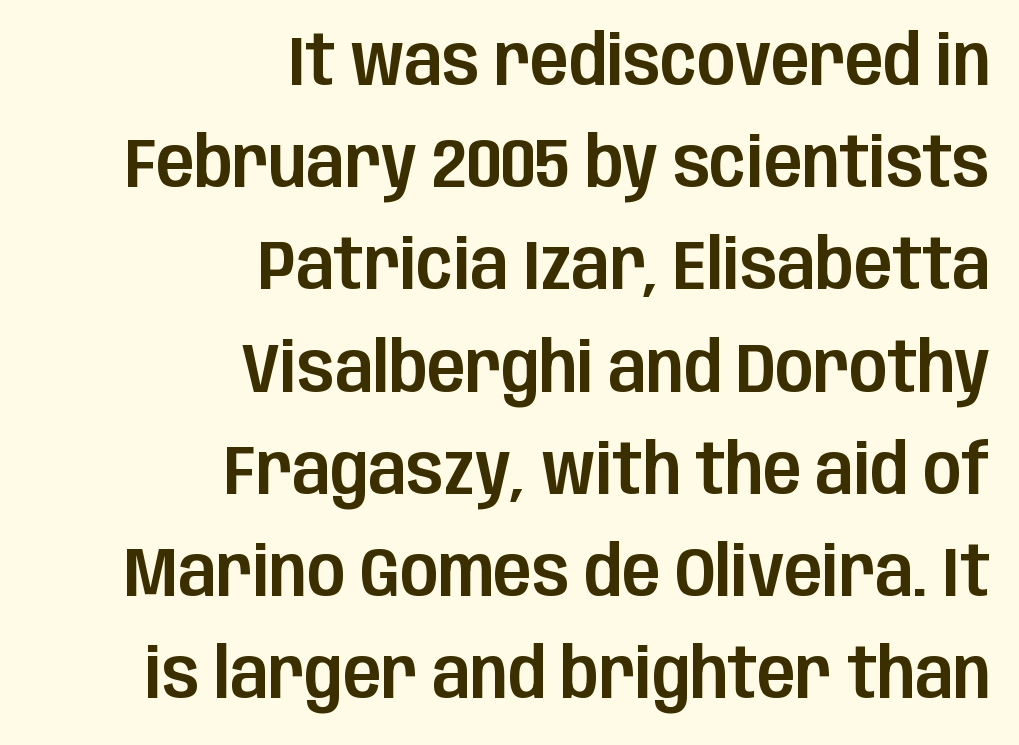
The image shows 70 px condensed sans-serif type, upright; set right-aligned, normal line spacing (1.46x), normal letter spacing, not underlined; low stroke contrast and a large x-height.
